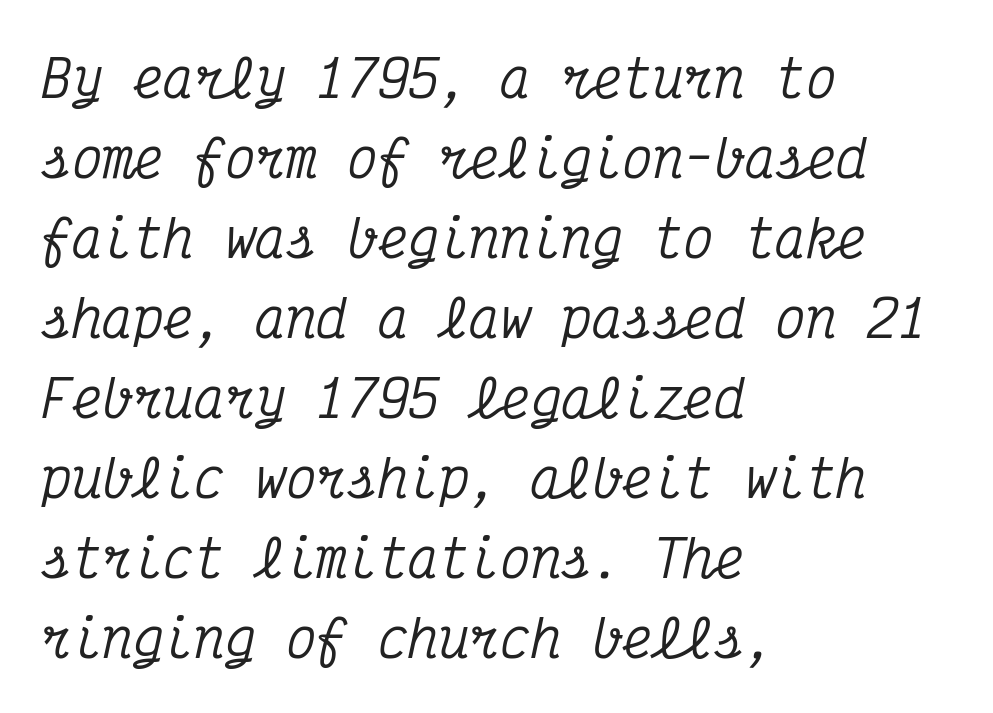
The image shows 51 px condensed serif type, italic (leaning right), monospaced; set left-aligned, normal line spacing (1.57x), normal letter spacing, not underlined; medium stroke contrast and a medium x-height.
